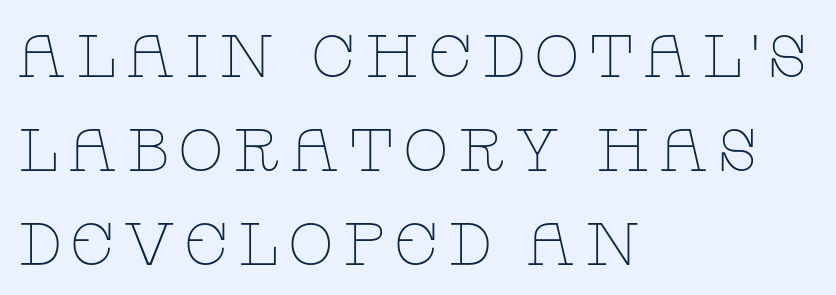
The image shows 60 px thin, wide serif type, upright; set left-aligned, normal line spacing (1.57x), not underlined; low stroke contrast and a large x-height.
